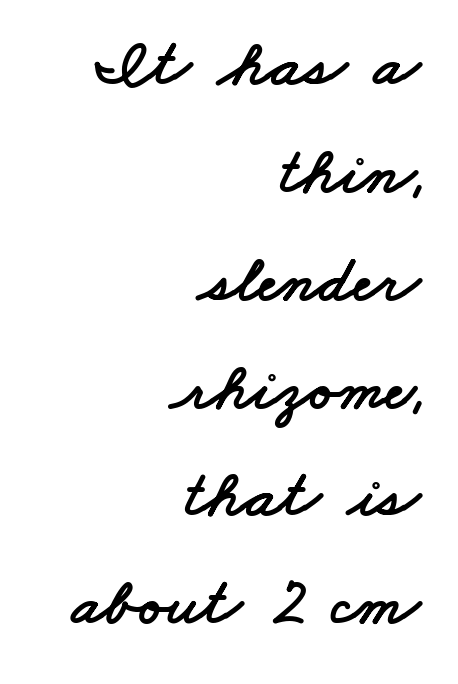
The image shows 67 px wide sans-serif type; set right-aligned, normal line spacing (1.61x), normal letter spacing, not underlined; low stroke contrast and a small x-height.
